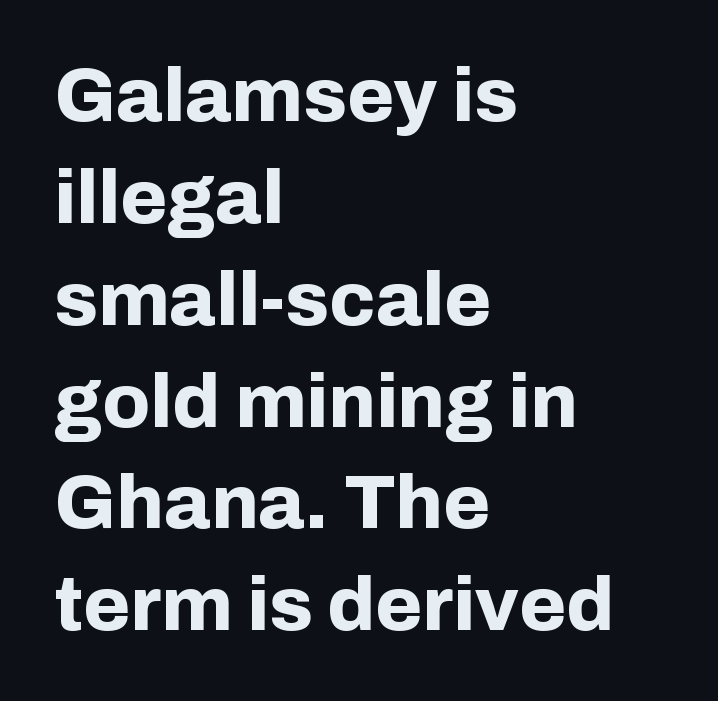
Q: Is the text bold? A: Yes.
Q: Is the text italic (slanted)? A: No, it is upright.
Q: Is the typeface a serif or a sans-serif typeface? A: Sans-serif.
Q: Is the text underlined? A: No.
Q: How is the paragraph aligned? A: Left-aligned.
Q: Is the spacing between letters normal or unusually wide? A: Normal.
Q: Is the spacing between lines tight, normal or loose? A: Normal.
Q: Width (condensed, normal, or wide)? A: Normal.
Q: Stroke contrast? A: Low.
Q: x-height? A: Medium.
Q: Monospaced? A: No.
